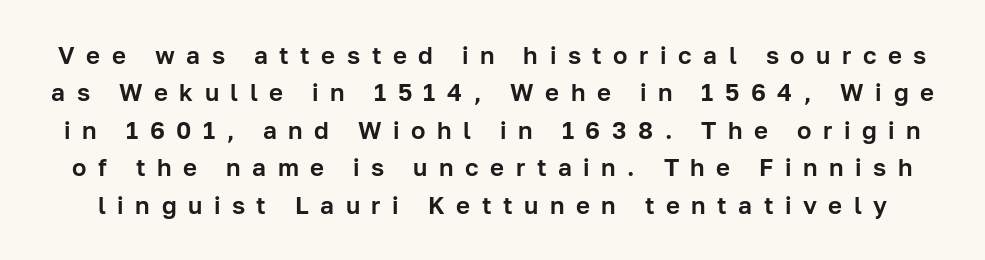
{"italic": "no", "underline": "no", "line_spacing": "normal", "line_spacing_ratio": 1.56, "letter_spacing": "wide", "letter_spacing_em": 0.48, "glyph_px": 24}
